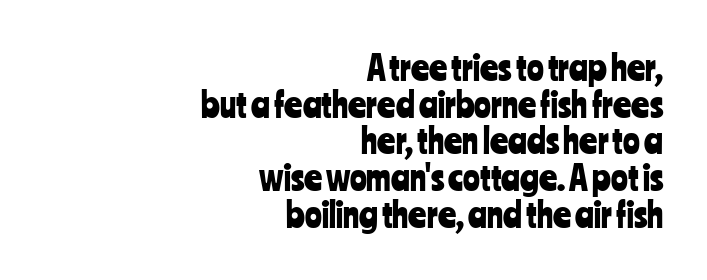
Clear beneath every line of the passage. The face used here is rendered with its standard letterfit. Is there much room between lines? No — they nearly touch. Vertical strokes here are truly vertical. The rendering uses natural spacing where letterforms have individual widths. Is the block centered? No — it sits flush against the right margin.
